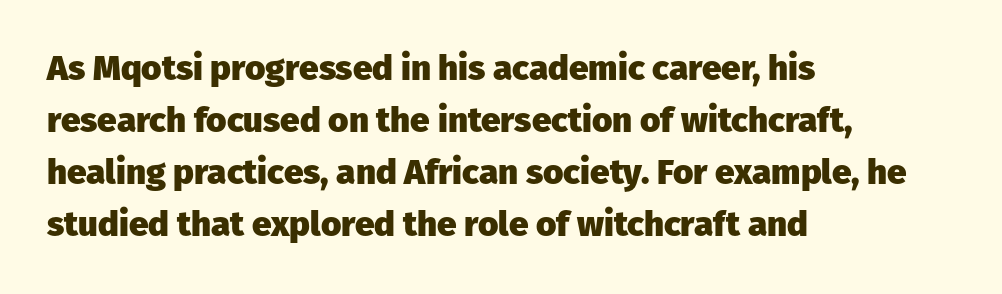
In terms of letterspacing, this is plain default setting. I'd call this a sans setting — the letters go barefoot. Here the designer chose a conventional face with non-uniform glyph widths. Bold? Absolutely — the strokes are thick and heavy. Compared with typical paragraphs, the rows here are spaced about the same. These lines were composed using upright roman letters.
